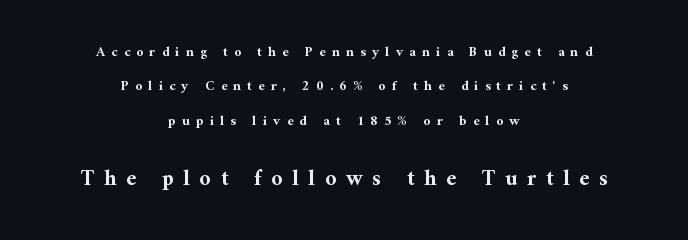
{"italic": "no", "bold": "yes", "underline": "no", "align": "center", "line_spacing": "loose", "line_spacing_ratio": 2.45, "letter_spacing": "wide", "letter_spacing_em": 0.44, "larger_block": "second", "size_ratio": 1.57, "glyph_px": 22}
